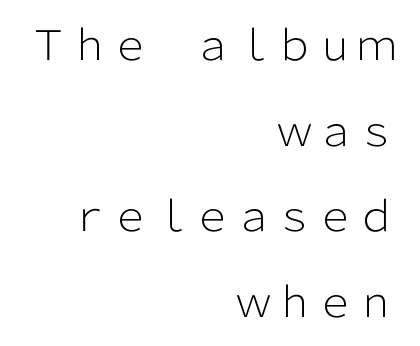
The image shows 41 px light sans-serif type, upright; set right-aligned, loose line spacing (2.09x), normal letter spacing, not underlined; low stroke contrast and a medium x-height.
